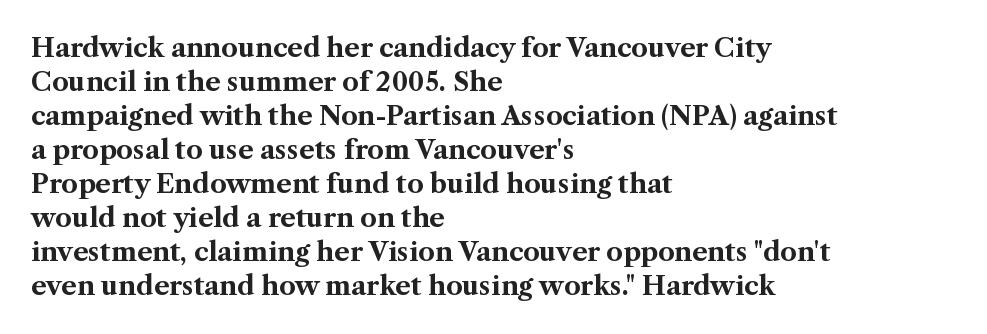
{"italic": "no", "bold": "yes", "underline": "no", "align": "left", "line_spacing": "normal", "line_spacing_ratio": 1.31, "letter_spacing": "normal", "letter_spacing_em": 0.0, "glyph_px": 26}
